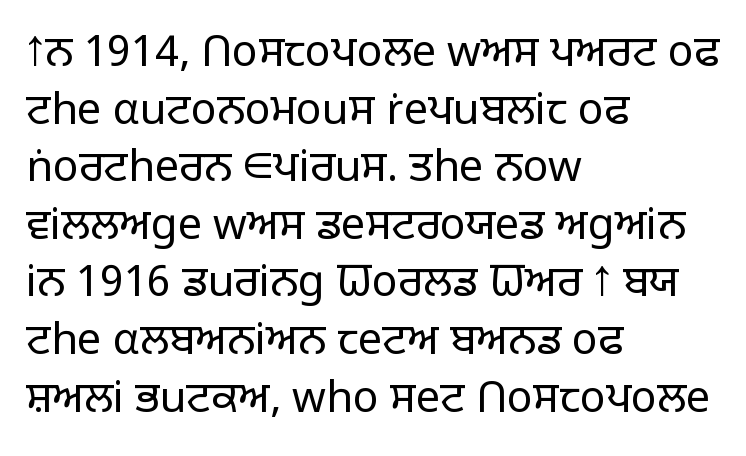
Q: Is the text bold? A: No.
Q: Is the text italic (slanted)? A: No, it is upright.
Q: Is the typeface a serif or a sans-serif typeface? A: Sans-serif.
Q: Is the text underlined? A: No.
Q: How is the paragraph aligned? A: Left-aligned.
Q: Is the spacing between letters normal or unusually wide? A: Normal.
Q: Is the spacing between lines tight, normal or loose? A: Normal.
Q: Width (condensed, normal, or wide)? A: Normal.
Q: Stroke contrast? A: Low.
Q: x-height? A: Large.
Q: Monospaced? A: No.
